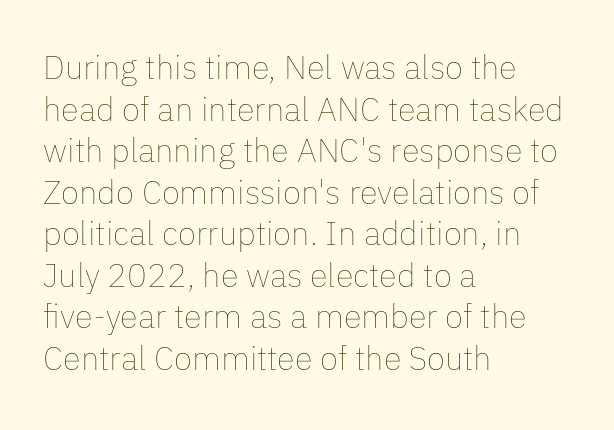
The image shows 33 px thin type, upright; set left-aligned, normal line spacing (1.26x), normal letter spacing, not underlined; low stroke contrast and a medium x-height.
